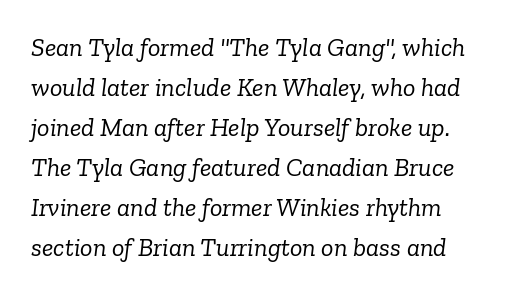
Beneath every word, the page is bare. This block has exactly the height ordinary leading produces. The face used here is rendered with its standard letterfit. Visually the block forms a straight wall on the left and a jagged coastline on the right. Weight class: somewhere from thin through regular. A typesetter would mark this as italic.
